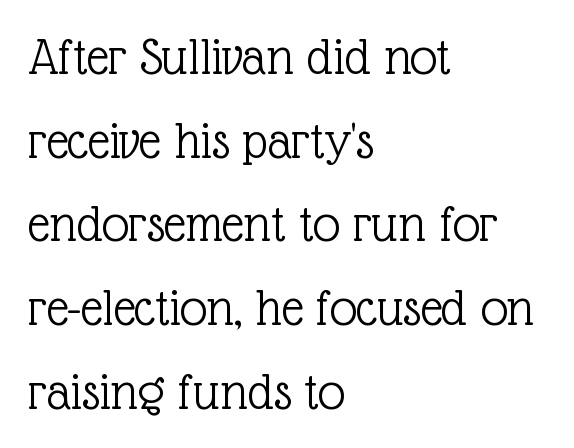
The letters stand upright; this is a roman face. Descenders hang freely into open space. Honestly, the letter spacing is just normal — you wouldn't notice it. This sample is left-justified, so line endings fall wherever the words run out.
